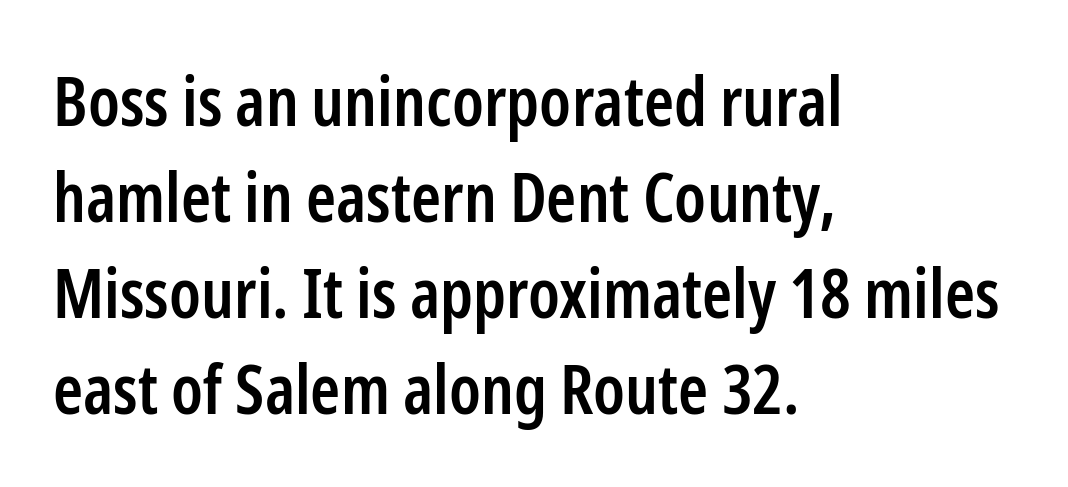
Nothing sits at the stroke ends, so this counts as sans-serif. Looks like regular typesetting: each glyph gets only the width it needs. Lines of text with bare space underneath. A typesetter would mark this as roman, not italic. The letters are semibold — heavier than regular but short of a full bold. No extra tracking has been applied to these lines.
